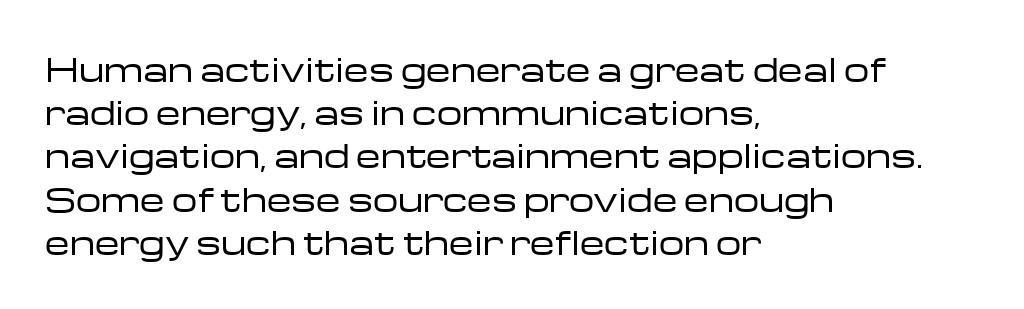
The image shows 32 px regular-weight, wide sans-serif type, upright; set left-aligned, normal line spacing (1.35x), normal letter spacing, not underlined; low stroke contrast and a medium x-height.
